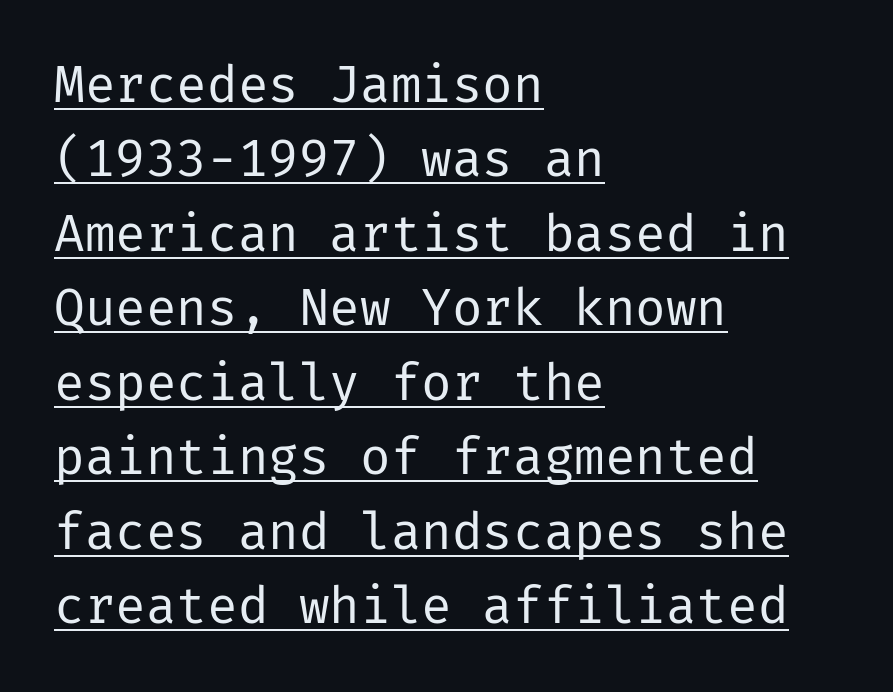
Quick note: not italic, upright. This rendering employs a face without finishing strokes, i.e., a sans-serif. Underline: present. Alignment: flush left. Tracking here is standard; glyphs follow each other at the usual distance.
